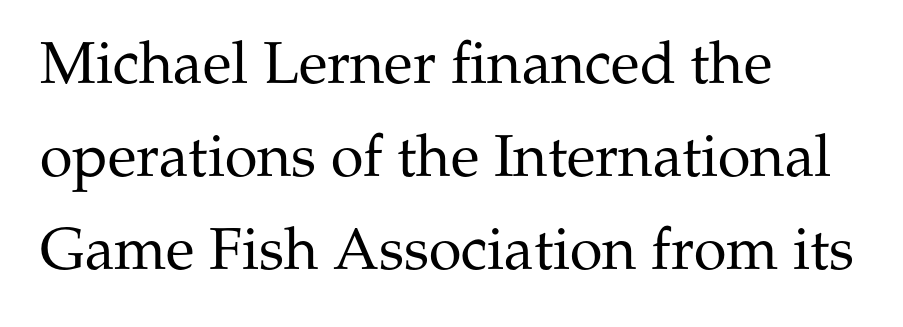
{"serif": "yes", "italic": "no", "bold": "no", "weight": "regular", "width": "normal", "stroke_contrast": "medium", "x_height": "medium", "monospaced": "no", "underline": "no", "align": "left", "line_spacing": "normal", "line_spacing_ratio": 1.58, "letter_spacing": "normal", "letter_spacing_em": 0.0, "glyph_px": 59}
